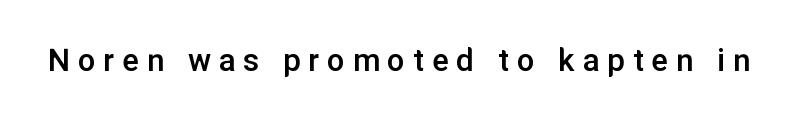
The image shows 35 px semibold sans-serif type, upright; set unusually wide letter spacing (+0.22 em), not underlined; low stroke contrast and a medium x-height.
